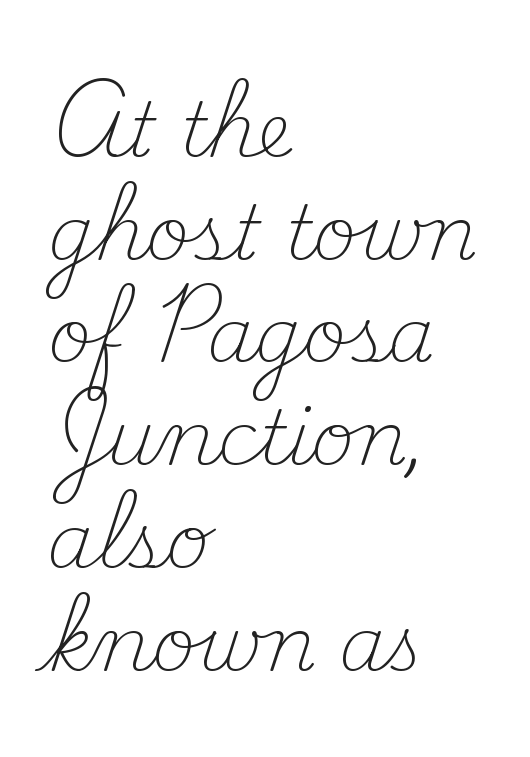
Q: Is the text bold? A: No.
Q: Is the text italic (slanted)? A: Yes.
Q: Is the typeface a serif or a sans-serif typeface? A: Serif.
Q: Is the text underlined? A: No.
Q: How is the paragraph aligned? A: Left-aligned.
Q: Is the spacing between letters normal or unusually wide? A: Normal.
Q: Is the spacing between lines tight, normal or loose? A: Normal.
Q: Width (condensed, normal, or wide)? A: Normal.
Q: Stroke contrast? A: Medium.
Q: x-height? A: Small.
Q: Monospaced? A: No.
